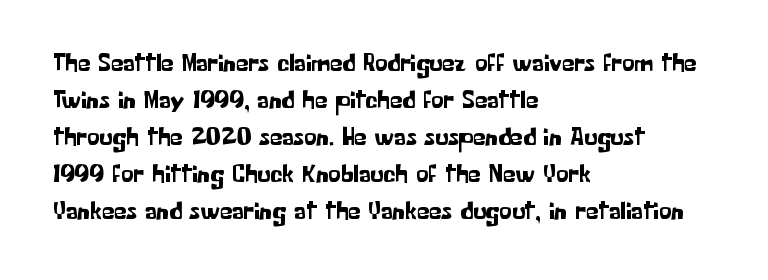
The space beneath each line is pristine and unruled. Compared with typical paragraphs, the rows here are spaced about the same. Notice how the passage keeps a crisp vertical edge on the left only. Short note: letters normally spaced.
